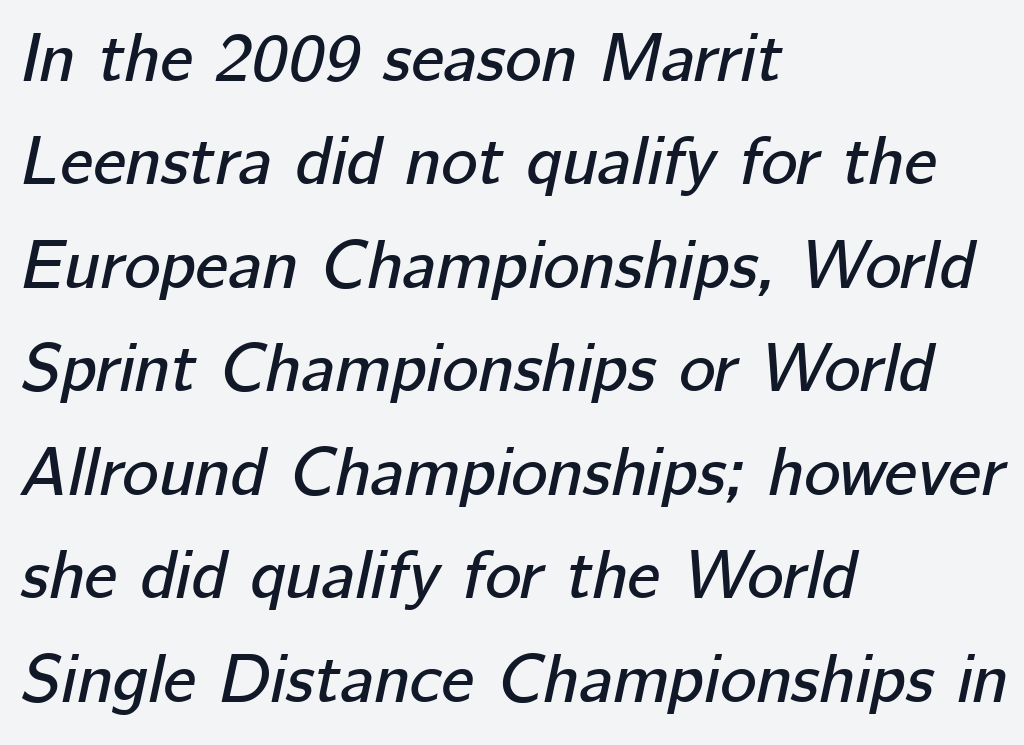
Q: Is the text italic (slanted)? A: Yes, it leans right by about 12 degrees.
Q: Is the text underlined? A: No.
Q: How is the paragraph aligned? A: Left-aligned.
Q: Is the spacing between letters normal or unusually wide? A: Normal.
Q: Is the spacing between lines tight, normal or loose? A: Normal.
Q: Width (condensed, normal, or wide)? A: Normal.
Q: Stroke contrast? A: Low.
Q: x-height? A: Medium.
Q: Monospaced? A: No.
